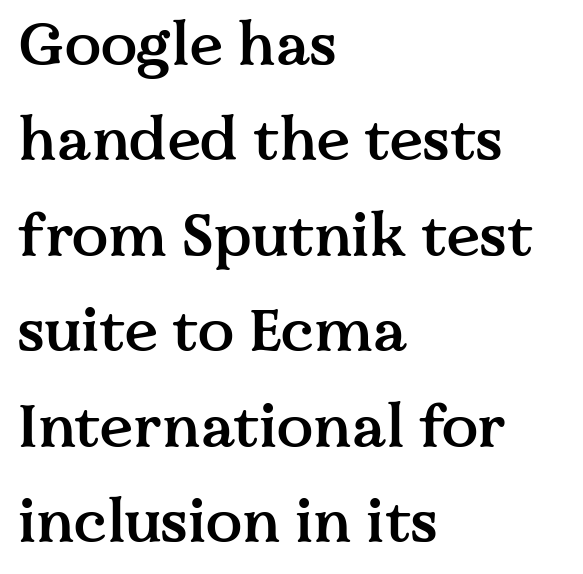
The image shows 60 px semibold serif type, upright; set left-aligned, normal line spacing (1.59x), normal letter spacing, not underlined; medium stroke contrast and a medium x-height.
